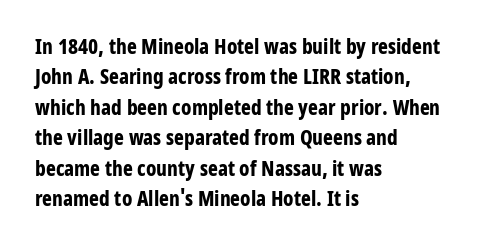
Q: Is the text bold? A: Yes.
Q: Is the text italic (slanted)? A: No, it is upright.
Q: Is the text underlined? A: No.
Q: How is the paragraph aligned? A: Left-aligned.
Q: Is the spacing between letters normal or unusually wide? A: Normal.
Q: Is the spacing between lines tight, normal or loose? A: Normal.
